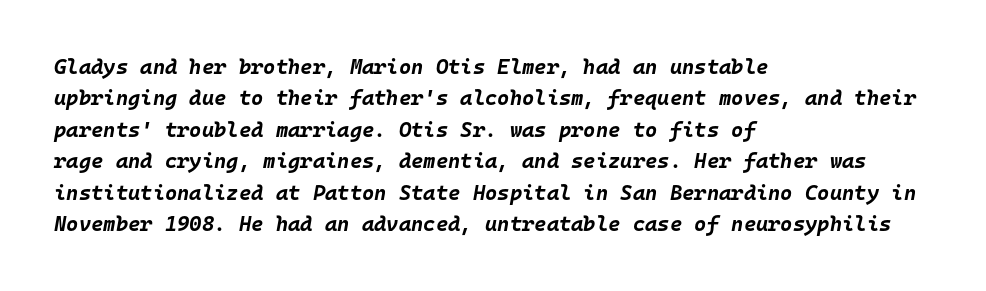
Q: Is the text bold? A: Yes.
Q: Is the text italic (slanted)? A: Yes, it leans right by about 10 degrees.
Q: Is the text underlined? A: No.
Q: How is the paragraph aligned? A: Left-aligned.
Q: Is the spacing between letters normal or unusually wide? A: Normal.
Q: Is the spacing between lines tight, normal or loose? A: Normal.
